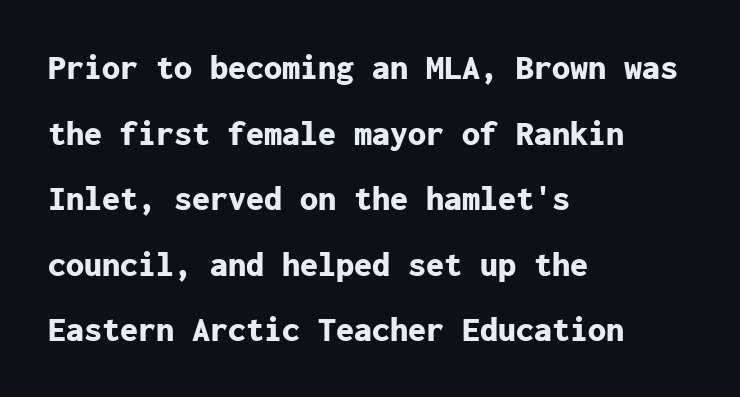
Fixed-width glyphs throughout — classic coding-font behaviour. Thick stems and heavy bowls — unmistakably bold. Nobody drew a line under any word here. Honestly, the letter spacing is just normal — you wouldn't notice it. Left-aligned paragraph, ragged on the right.
